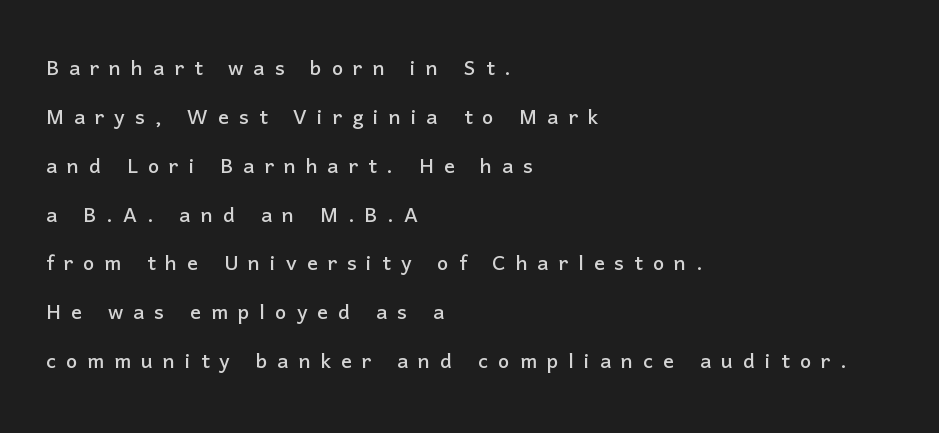
Q: Is the text italic (slanted)? A: No, it is upright.
Q: Is the text underlined? A: No.
Q: How is the paragraph aligned? A: Left-aligned.
Q: Is the spacing between letters normal or unusually wide? A: Unusually wide.
